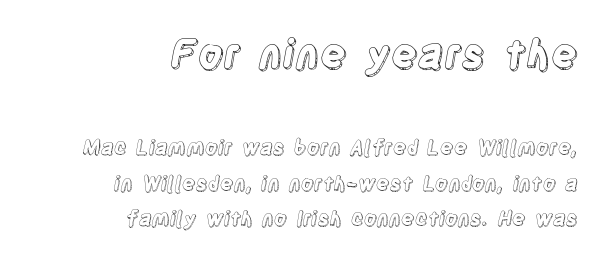
The image shows 40 px condensed type; set right-aligned, line spacing 1.78x, normal letter spacing, not underlined; the first (top) block is 2.0x larger; a large x-height.
